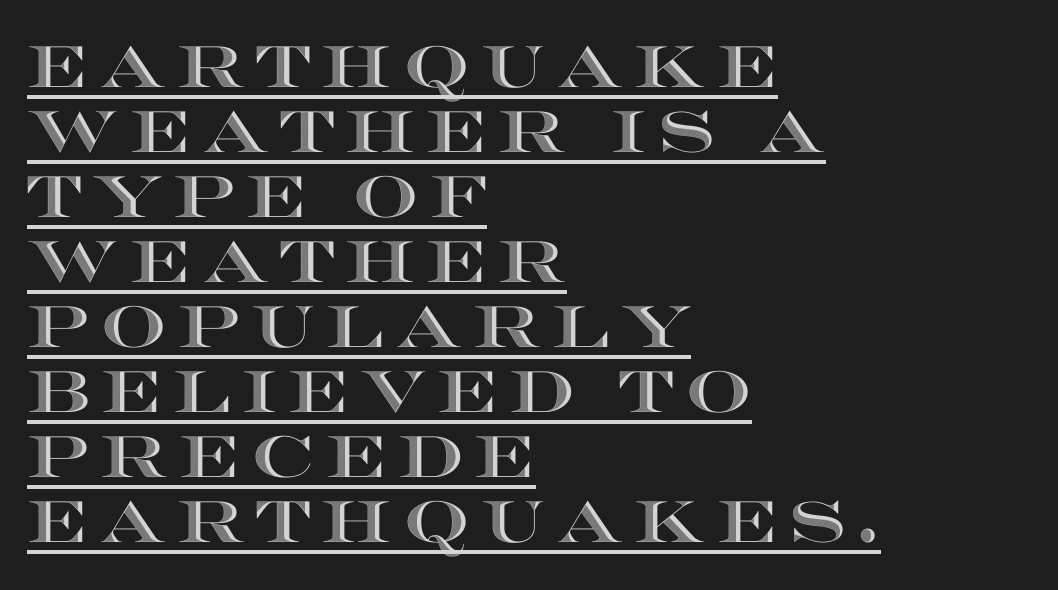
{"italic": "no", "width": "wide", "x_height": "large", "monospaced": "no", "underline": "yes", "align": "left", "line_spacing": "tight", "line_spacing_ratio": 1.12, "glyph_px": 58}
